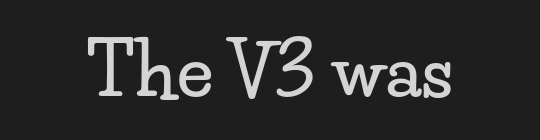
Q: Is the text italic (slanted)? A: No, it is upright.
Q: Is the typeface a serif or a sans-serif typeface? A: Serif.
Q: Is the text underlined? A: No.
Q: Is the spacing between letters normal or unusually wide? A: Normal.
Q: Width (condensed, normal, or wide)? A: Wide.
Q: Stroke contrast? A: Low.
Q: x-height? A: Small.
Q: Monospaced? A: No.
